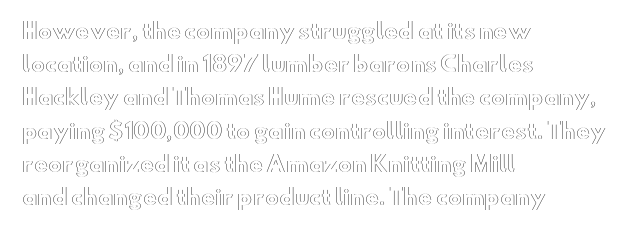
{"italic": "no", "underline": "no", "align": "left", "line_spacing": "normal", "line_spacing_ratio": 1.58, "letter_spacing": "normal", "letter_spacing_em": 0.0, "glyph_px": 21}
